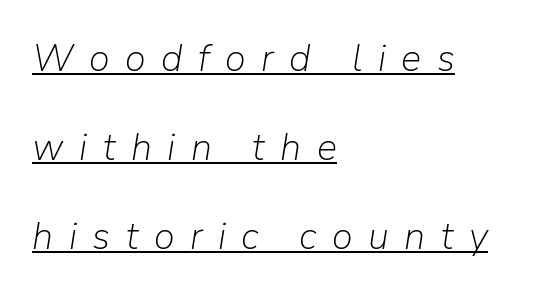
The image shows 38 px light type, italic (leaning right); set left-aligned, loose line spacing (2.34x), unusually wide letter spacing (+0.41 em), underlined; low stroke contrast and a medium x-height.
